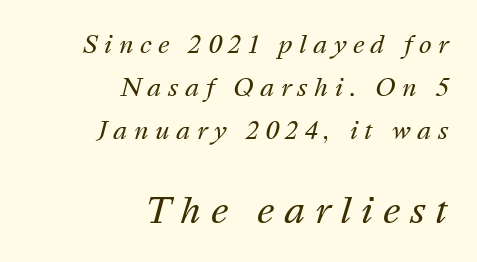
Whoever set this made the second block the dominant, larger element. One-word summary of the alignment: right. A typesetter would call this heavily tracked-out type. Spacing verdict: proportional, widths tailored to each character. Only glyphs here, with clear space below each row. Weight: not bold — regular or lighter.
